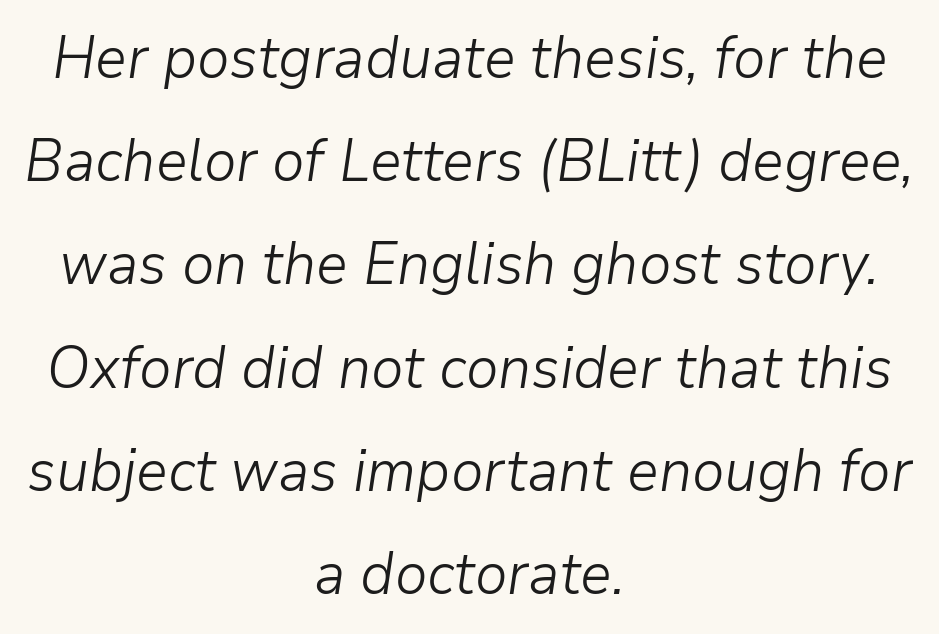
Q: Is the text bold? A: No.
Q: Is the text italic (slanted)? A: Yes, it leans right by about 9 degrees.
Q: Is the text underlined? A: No.
Q: How is the paragraph aligned? A: Centered.
Q: Is the spacing between letters normal or unusually wide? A: Normal.
Q: Width (condensed, normal, or wide)? A: Normal.
Q: Stroke contrast? A: Low.
Q: x-height? A: Medium.
Q: Monospaced? A: No.
